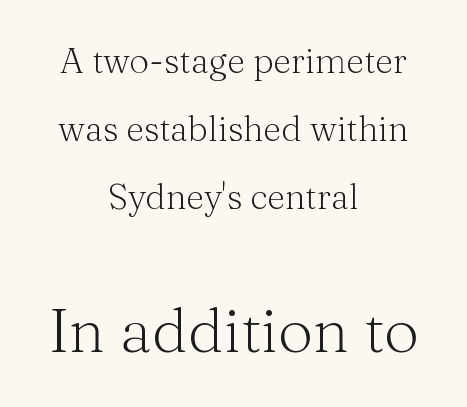
Q: Is the text bold? A: No.
Q: Is the text italic (slanted)? A: No, it is upright.
Q: Is the typeface a serif or a sans-serif typeface? A: Serif.
Q: Is the text underlined? A: No.
Q: How is the paragraph aligned? A: Centered.
Q: Is the spacing between letters normal or unusually wide? A: Normal.
Q: Is the spacing between lines tight, normal or loose? A: Loose.
Q: Which block of text is set in a larger size, the first (top) or the second (bottom)? A: The second (bottom) one.
Q: Width (condensed, normal, or wide)? A: Normal.
Q: Stroke contrast? A: Medium.
Q: x-height? A: Medium.
Q: Monospaced? A: No.
